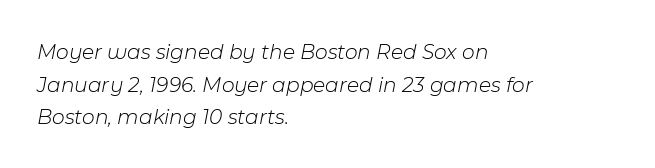
The image shows 22 px text type, italic (leaning right); set left-aligned, normal line spacing (1.48x), normal letter spacing, not underlined.
